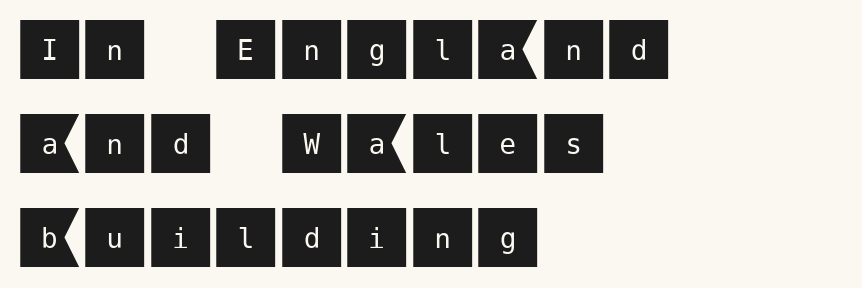
The image shows 67 px sans-serif type, upright; set left-aligned, normal line spacing (1.4x), normal letter spacing, not underlined; medium stroke contrast and a large x-height.
